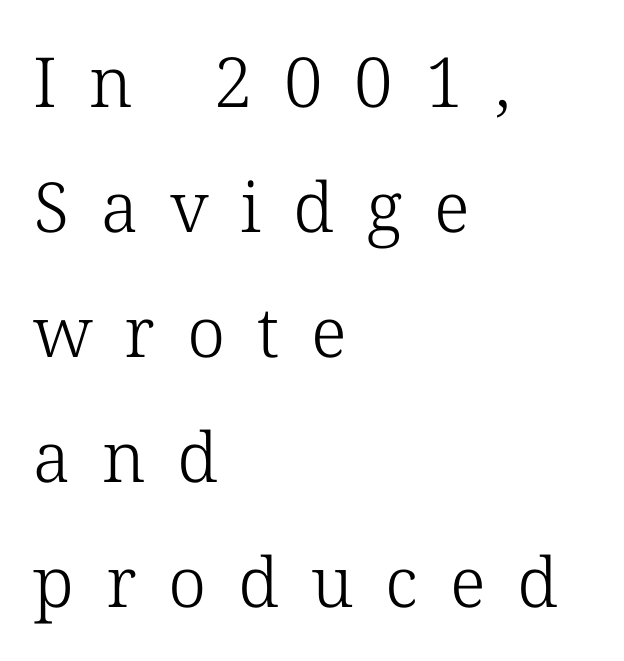
The image shows 69 px light serif type, upright; set left-aligned, line spacing 1.81x, unusually wide letter spacing (+0.46 em), not underlined; low stroke contrast and a medium x-height.
